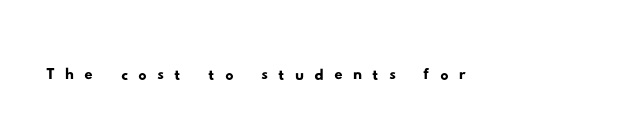
Q: Is the typeface a serif or a sans-serif typeface? A: Sans-serif.
Q: Is the text underlined? A: No.
Q: Is the spacing between letters normal or unusually wide? A: Unusually wide.
Q: Width (condensed, normal, or wide)? A: Wide.
Q: Stroke contrast? A: Low.
Q: x-height? A: Small.
Q: Monospaced? A: No.
